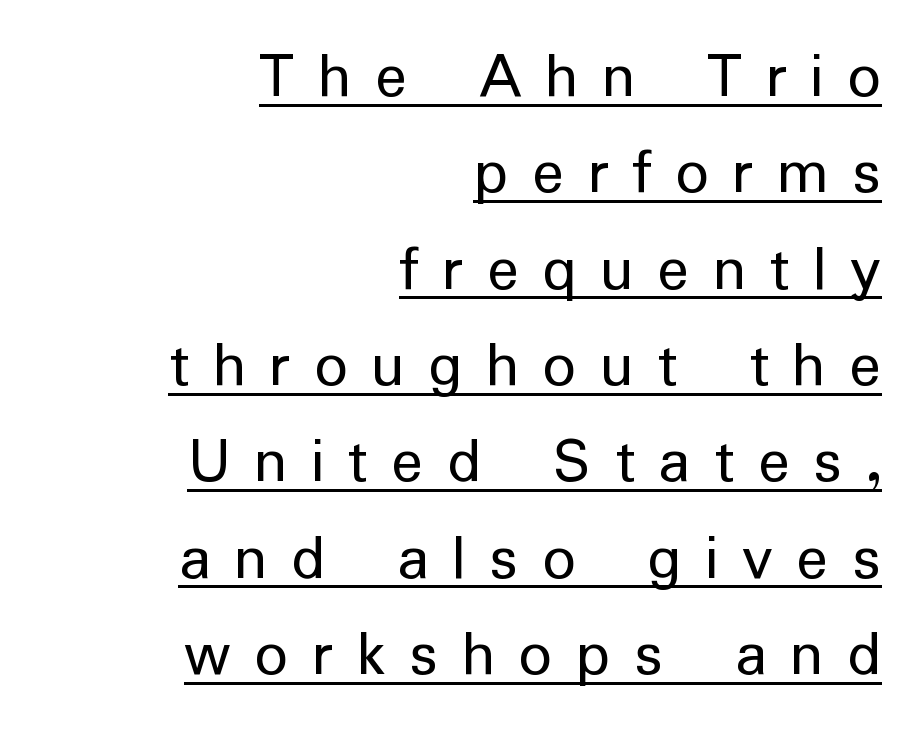
Line ends are locked; line starts wander. Posture: straight, roman, zero tilt. This rendering employs a face without finishing strokes, i.e., a sans-serif. The rendering uses natural spacing where letterforms have individual widths. Compared with typical body copy, the letter spacing here is much looser.
